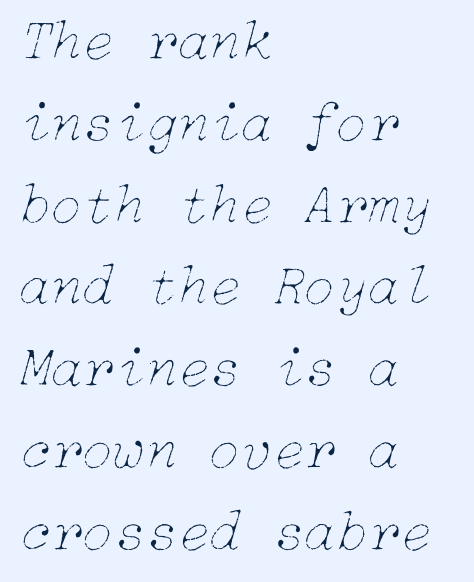
{"italic": "yes", "lean": "right", "slant_degrees": 15, "bold": "no", "weight": "thin", "width": "normal", "stroke_contrast": "low", "x_height": "medium", "underline": "no", "align": "left", "line_spacing": "normal", "line_spacing_ratio": 1.41, "letter_spacing": "normal", "letter_spacing_em": 0.0, "glyph_px": 58}
